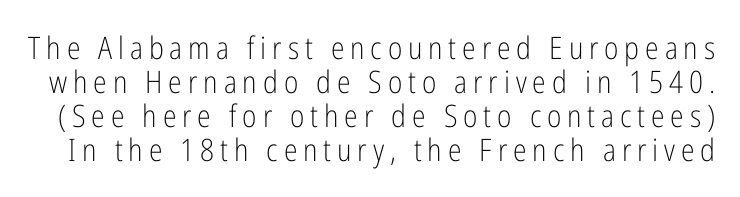
Q: Is the text bold? A: No.
Q: Is the text italic (slanted)? A: No, it is upright.
Q: Is the typeface a serif or a sans-serif typeface? A: Sans-serif.
Q: Is the text underlined? A: No.
Q: Is the spacing between lines tight, normal or loose? A: Tight.
Q: Width (condensed, normal, or wide)? A: Condensed.
Q: Stroke contrast? A: Low.
Q: x-height? A: Medium.
Q: Monospaced? A: No.
